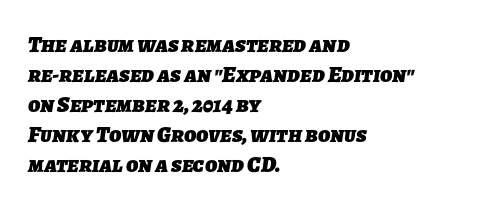
Q: Is the text bold? A: Yes.
Q: Is the text underlined? A: No.
Q: How is the paragraph aligned? A: Left-aligned.
Q: Is the spacing between letters normal or unusually wide? A: Normal.
Q: Is the spacing between lines tight, normal or loose? A: Normal.
